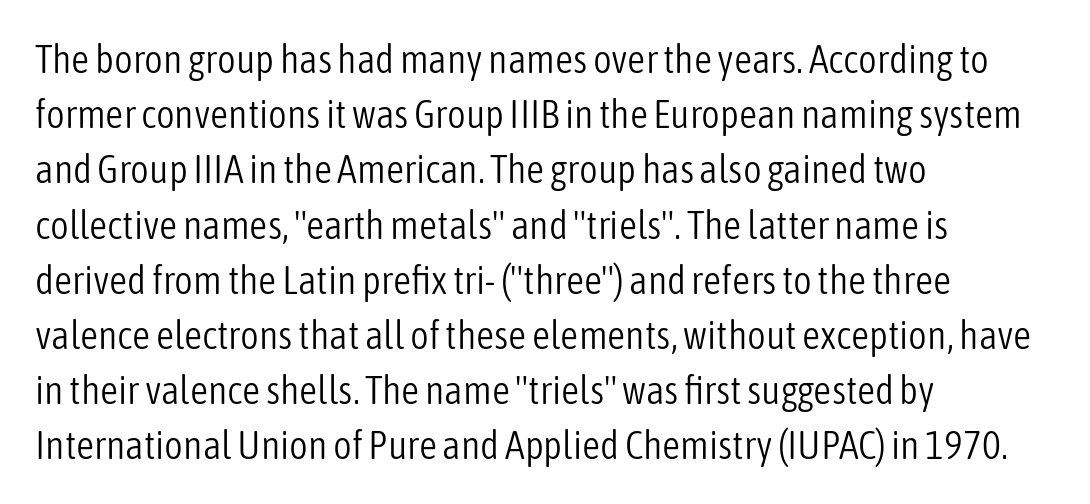
Q: Is the text bold? A: No.
Q: Is the text italic (slanted)? A: No, it is upright.
Q: Is the typeface a serif or a sans-serif typeface? A: Sans-serif.
Q: Is the text underlined? A: No.
Q: How is the paragraph aligned? A: Left-aligned.
Q: Is the spacing between letters normal or unusually wide? A: Normal.
Q: Is the spacing between lines tight, normal or loose? A: Normal.
Q: Width (condensed, normal, or wide)? A: Condensed.
Q: Stroke contrast? A: Low.
Q: x-height? A: Medium.
Q: Monospaced? A: No.
